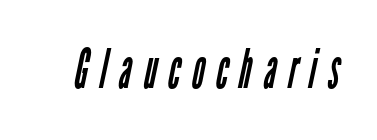
The image shows 54 px regular-weight, condensed sans-serif type; set unusually wide letter spacing (+0.22 em), not underlined; low stroke contrast and a medium x-height.
